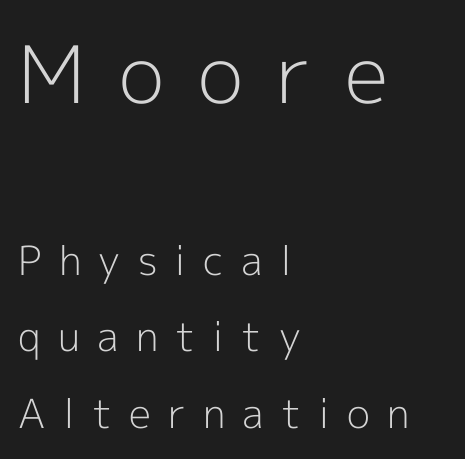
Q: Is the text bold? A: No.
Q: Is the text italic (slanted)? A: No, it is upright.
Q: Is the typeface a serif or a sans-serif typeface? A: Sans-serif.
Q: Is the text underlined? A: No.
Q: How is the paragraph aligned? A: Left-aligned.
Q: Is the spacing between letters normal or unusually wide? A: Unusually wide.
Q: Is the spacing between lines tight, normal or loose? A: Loose.
Q: Which block of text is set in a larger size, the first (top) or the second (bottom)? A: The first (top) one.
Q: Width (condensed, normal, or wide)? A: Normal.
Q: x-height? A: Medium.
Q: Monospaced? A: No.
